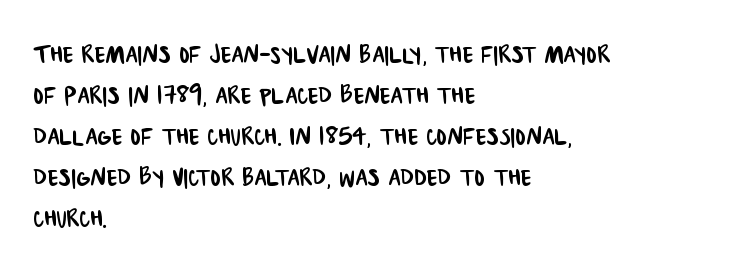
Q: Is the typeface a serif or a sans-serif typeface? A: Sans-serif.
Q: Is the text underlined? A: No.
Q: How is the paragraph aligned? A: Left-aligned.
Q: Is the spacing between letters normal or unusually wide? A: Normal.
Q: Is the spacing between lines tight, normal or loose? A: Normal.
Q: Width (condensed, normal, or wide)? A: Condensed.
Q: Stroke contrast? A: Low.
Q: x-height? A: Large.
Q: Monospaced? A: No.
